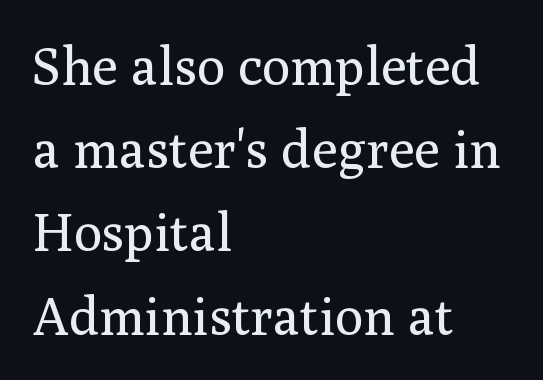
Bare-footed words on every line. The face used here is proportionally spaced, like ordinary book or web type. You could call the tracking neutral — neither tight nor loose. Stroke thickness stays within the range of a standard reading face or lighter. Reading down the column, the eye jumps a familiar distance to each next line. Does the copy run flush right? No — it runs flush left.
